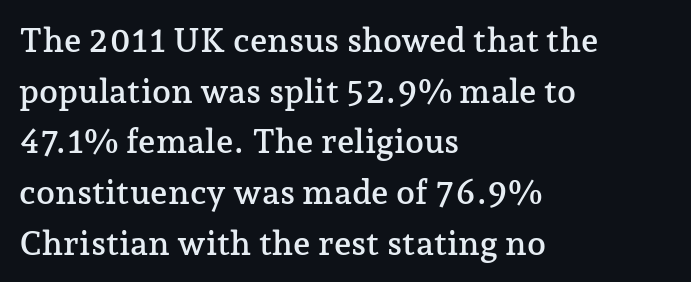
What stands out about the letter spacing? Nothing — it is the standard amount. Varying glyph widths throughout — classic text-font behaviour. Regular leading. The typography opts for an upright posture over an oblique one. Compared with a centered layout, this one pins lines to the left instead.
